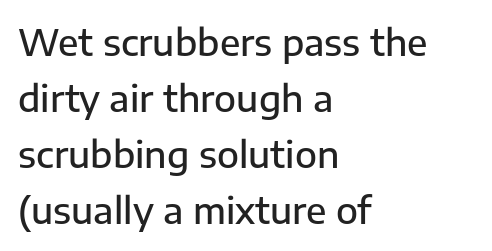
{"serif": "no", "italic": "no", "bold": "semi", "weight": "semibold", "width": "normal", "stroke_contrast": "low", "x_height": "medium", "monospaced": "no", "underline": "no", "align": "left", "line_spacing": "normal", "line_spacing_ratio": 1.56, "letter_spacing": "normal", "letter_spacing_em": 0.0, "glyph_px": 36}
